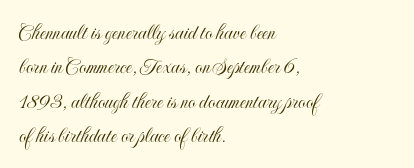
{"underline": "no", "align": "left", "line_spacing": "normal", "line_spacing_ratio": 1.49, "letter_spacing": "normal", "letter_spacing_em": 0.0, "glyph_px": 23}
